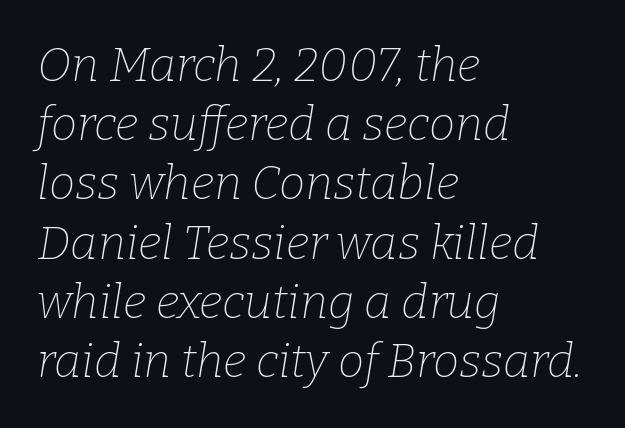
The image shows 47 px thin serif type, italic (leaning right); set left-aligned, normal line spacing (1.26x), normal letter spacing, not underlined; low stroke contrast and a medium x-height.
